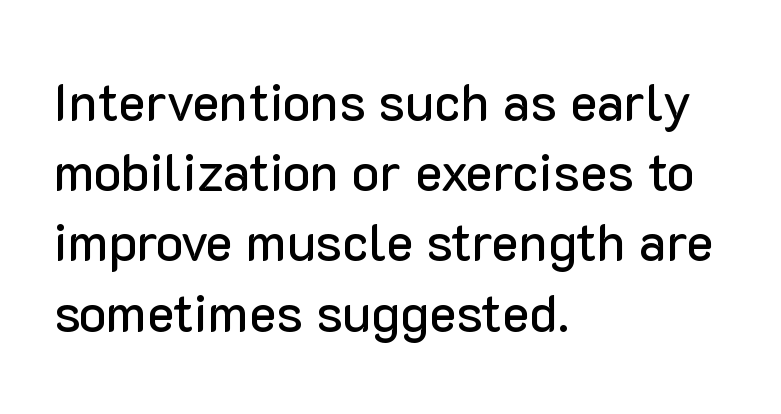
The image shows 52 px sans-serif type, upright; set left-aligned, normal line spacing (1.35x), normal letter spacing, not underlined; low stroke contrast and a medium x-height.
